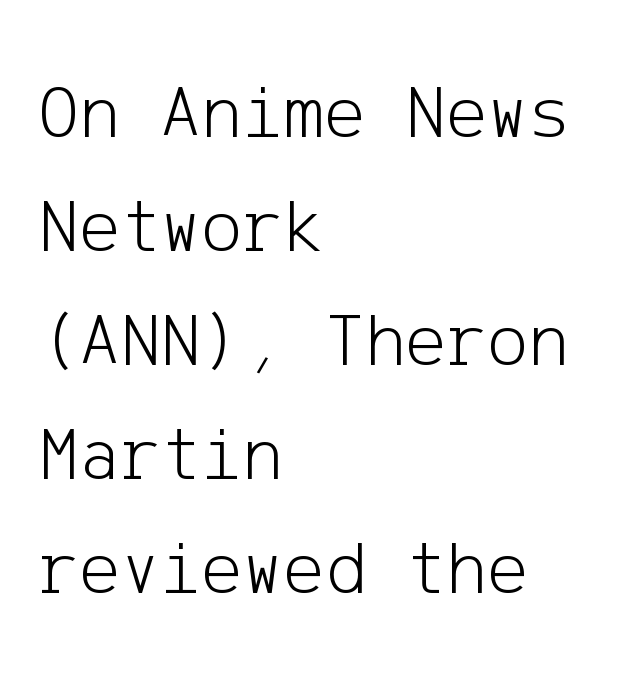
The font is comparable to plain body text, perhaps lighter. A roman cut, with each character standing at attention. Quick note: underline off. In terms of letterspacing, this is plain default setting. Alignment: flush left. Rows of type keep a routine distance in the vertical direction.
